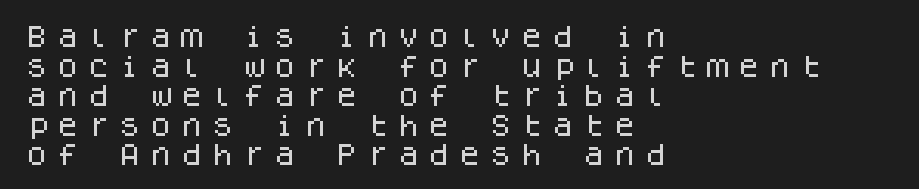
Anything drawn beneath the words? Only blank space. The text block is weighted toward the left margin, trailing off unevenly rightward. Posture: vertical. The type is letterspaced generously, with wide tracking.
